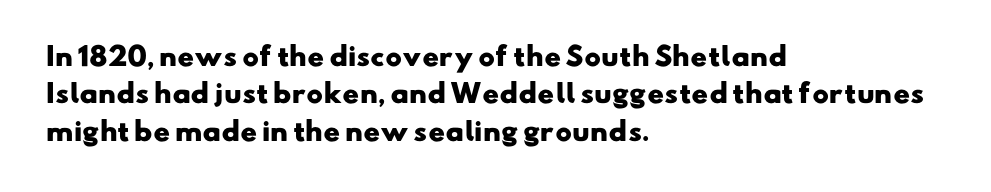
The glyphs have the mass of a bold cut. The vertical gap from one line to the next is medium. The passage shown is not underscored anywhere. Default kerning and tracking; the words read as compact shapes. Line starts are locked; line ends wander.
